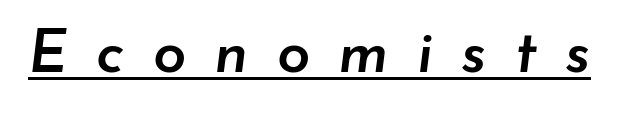
{"italic": "yes", "lean": "right", "slant_degrees": 7, "bold": "semi", "weight": "semibold", "width": "normal", "stroke_contrast": "low", "x_height": "small", "monospaced": "no", "underline": "yes", "letter_spacing": "wide", "letter_spacing_em": 0.47, "glyph_px": 60}
